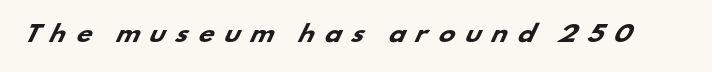
The passage shown has open, widely tracked lettering throughout. Set as a true bold cut, around the 700 mark. Unmarked baselines from the first word to the last.
